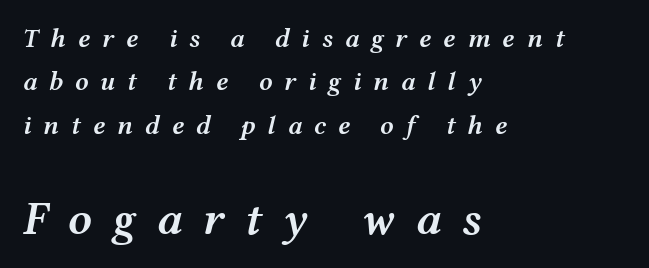
Rule under the text: the space is simply empty. Look at the tracking — it's clearly loosened, letters drifting apart. The axis of the letterforms is tilted away from vertical. The rendering uses natural spacing where letterforms have individual widths. The font is running at a semibold setting, under full bold. Rows of type keep a routine distance in the vertical direction.
